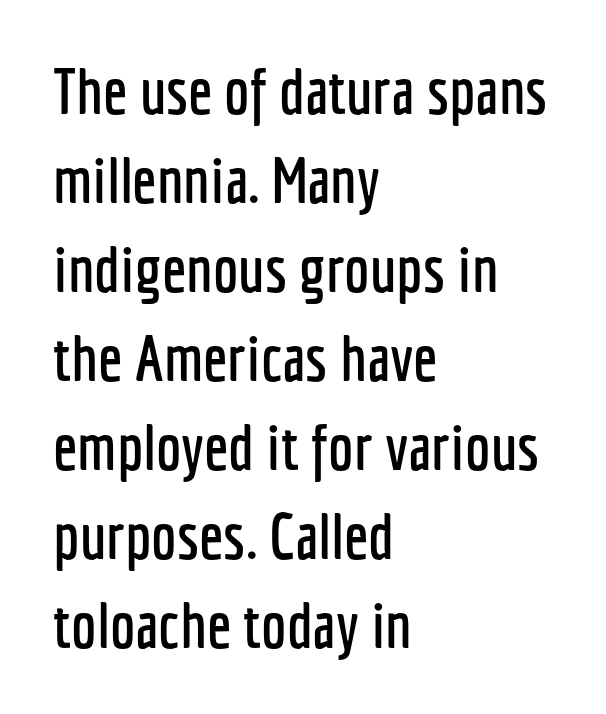
Q: Is the text italic (slanted)? A: No, it is upright.
Q: Is the typeface a serif or a sans-serif typeface? A: Sans-serif.
Q: Is the text underlined? A: No.
Q: How is the paragraph aligned? A: Left-aligned.
Q: Is the spacing between letters normal or unusually wide? A: Normal.
Q: Is the spacing between lines tight, normal or loose? A: Normal.
Q: Width (condensed, normal, or wide)? A: Condensed.
Q: Stroke contrast? A: Low.
Q: x-height? A: Medium.
Q: Monospaced? A: No.
